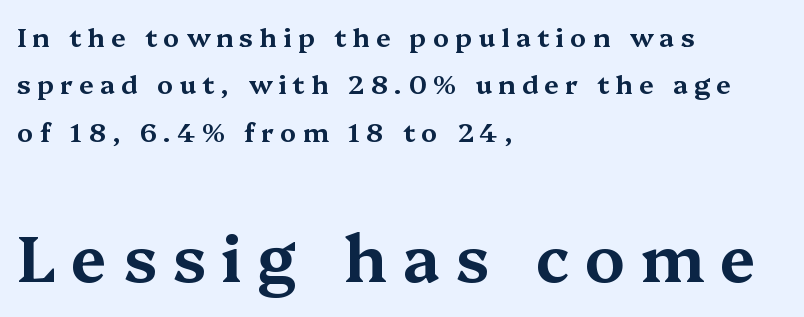
The image shows 64 px wide serif type, upright; set left-aligned, line spacing 1.82x, unusually wide letter spacing (+0.24 em), not underlined; the second (bottom) block is 2.46x larger; medium stroke contrast and a medium x-height.
